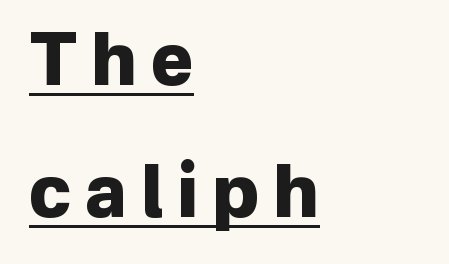
Spacing verdict: proportional, widths tailored to each character. Alignment: flush left. Stroke terminals: plain, sans-serif. Descenders here cross a horizontal rule under the line. The specimen reads as upright at a glance.
